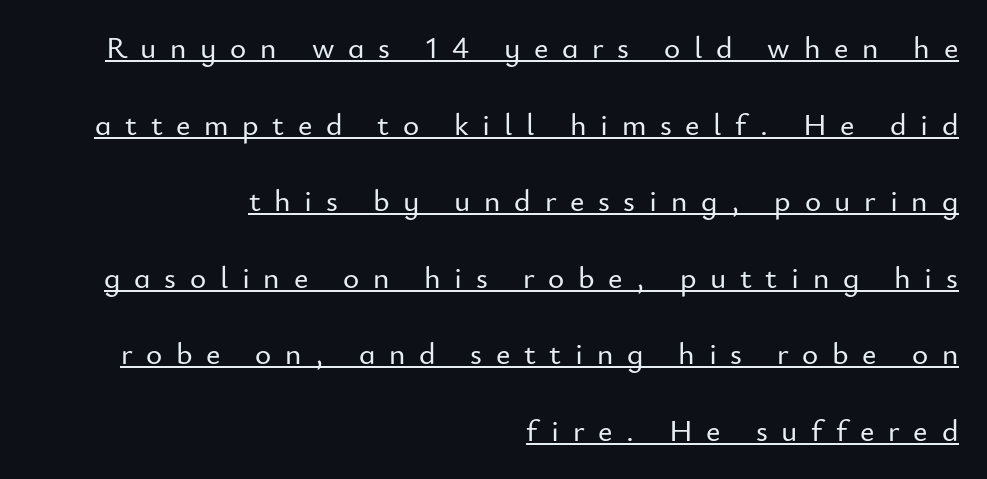
You could not count columns in this text — the font is proportionally spaced. The rendering uses the underline text-decoration. Designer's note — italics off, roman on. The tracking reads as deliberately expanded to a designer's eye. The lines are spread far apart with generous leading. What kind of face is this? One without serifs — a sans.
